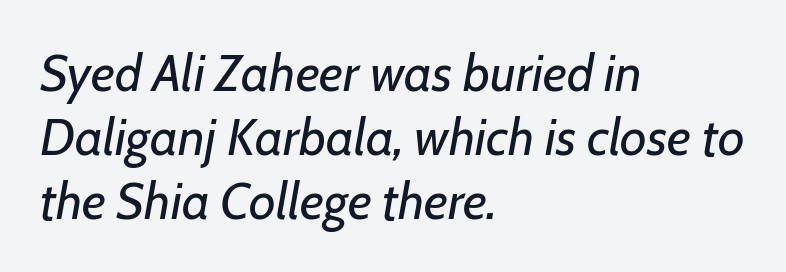
Q: Is the text bold? A: No.
Q: Is the text italic (slanted)? A: Yes, it leans right by about 7 degrees.
Q: Is the text underlined? A: No.
Q: How is the paragraph aligned? A: Left-aligned.
Q: Is the spacing between letters normal or unusually wide? A: Normal.
Q: Width (condensed, normal, or wide)? A: Normal.
Q: Stroke contrast? A: Low.
Q: x-height? A: Medium.
Q: Monospaced? A: No.
